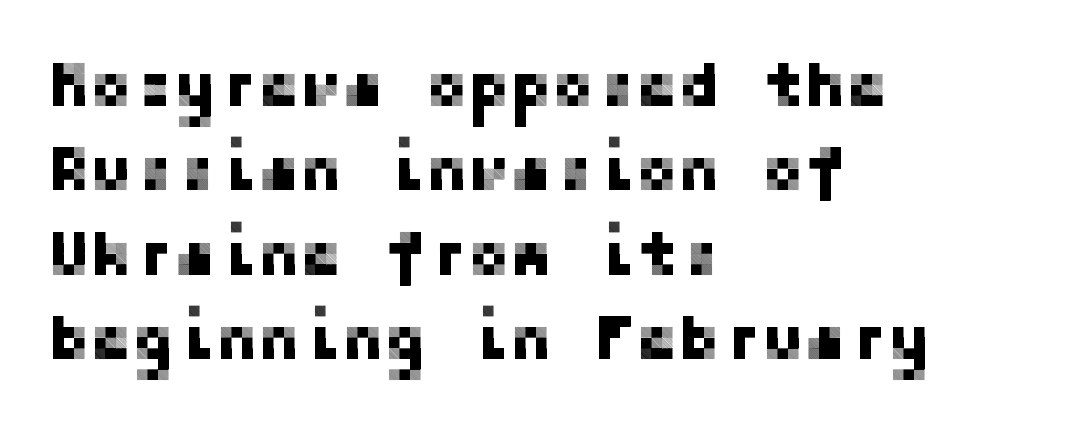
Leading matches the norm, producing a regular column. Ascenders rise straight up at ninety degrees. Regarding serifs, this sample does without them. Between one letter and the next there's only the usual sliver of space. Letters rest on an invisible, unmarked baseline.
